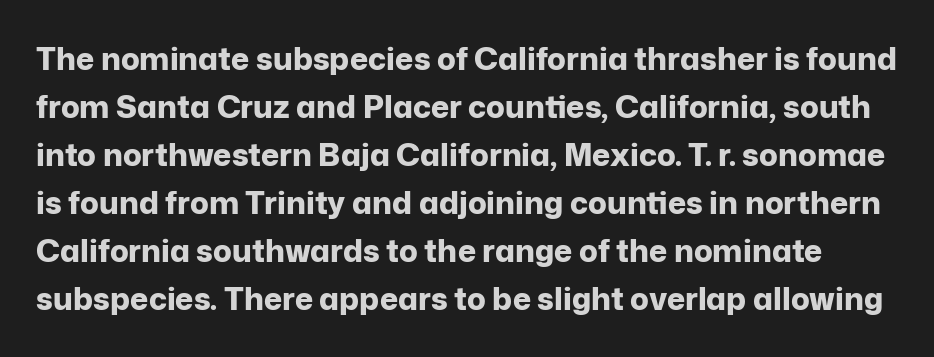
The image shows 31 px bold sans-serif type, upright; set normal line spacing (1.55x), normal letter spacing, not underlined; low stroke contrast and a medium x-height.
